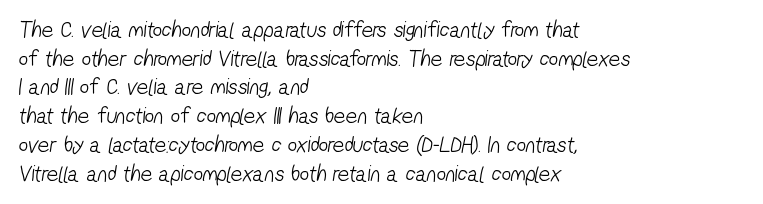
{"bold": "no", "underline": "no", "align": "left", "line_spacing": "normal", "line_spacing_ratio": 1.25, "letter_spacing": "normal", "letter_spacing_em": 0.0, "glyph_px": 23}
